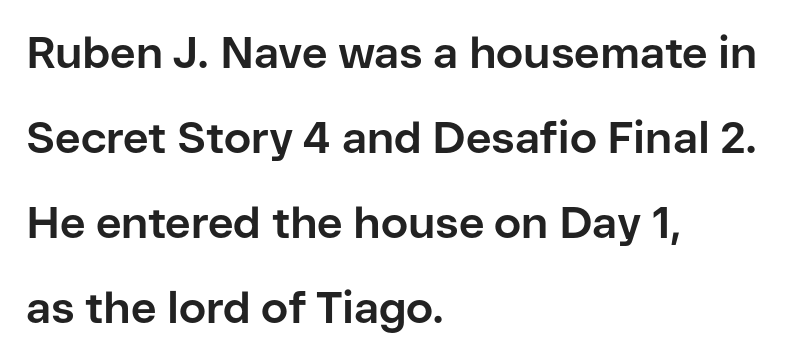
Classification — sans serif. As a designer I'd log this as weight 700, bold. If you drew a ruler down the left edge, every line would touch it. The designer dialed line spacing up above the default. Check the space under the baseline: it is left empty.
